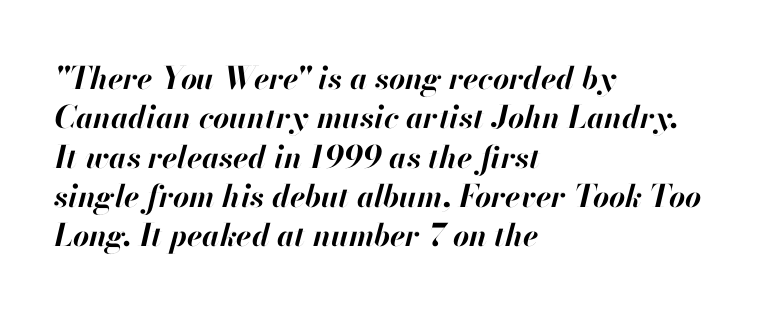
{"italic": "yes", "lean": "right", "slant_degrees": 13, "bold": "yes", "weight": "bold", "width": "normal", "stroke_contrast": "high", "x_height": "small", "monospaced": "no", "underline": "no", "align": "left", "line_spacing": "normal", "line_spacing_ratio": 1.27, "letter_spacing": "normal", "letter_spacing_em": 0.0, "glyph_px": 31}
